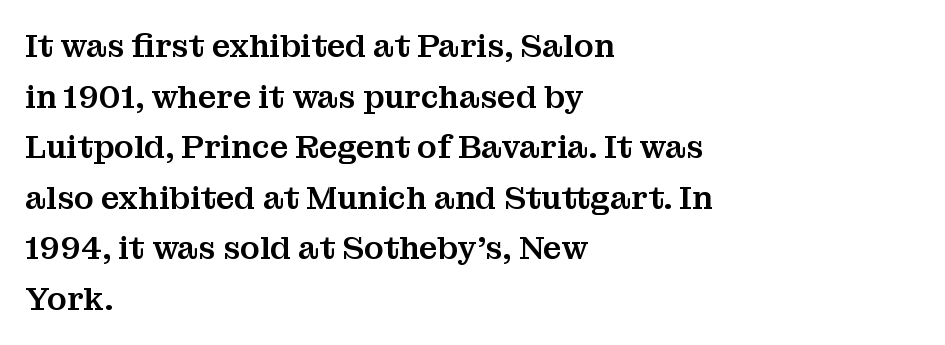
{"serif": "yes", "italic": "no", "width": "normal", "stroke_contrast": "medium", "x_height": "medium", "monospaced": "no", "underline": "no", "align": "left", "line_spacing": "normal", "line_spacing_ratio": 1.58, "letter_spacing": "normal", "letter_spacing_em": 0.0, "glyph_px": 32}
